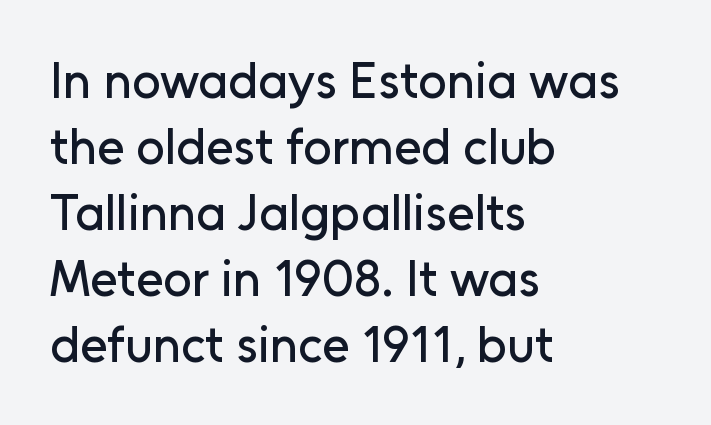
{"serif": "no", "italic": "no", "width": "normal", "stroke_contrast": "low", "x_height": "medium", "monospaced": "no", "underline": "no", "align": "left", "line_spacing": "normal", "line_spacing_ratio": 1.32, "letter_spacing": "normal", "letter_spacing_em": 0.0, "glyph_px": 50}
